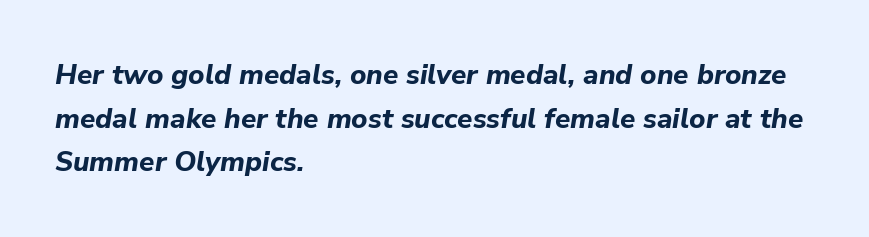
{"italic": "yes", "lean": "right", "slant_degrees": 9, "bold": "yes", "weight": "bold", "width": "normal", "stroke_contrast": "low", "x_height": "medium", "monospaced": "no", "underline": "no", "align": "left", "line_spacing": "normal", "line_spacing_ratio": 1.56, "letter_spacing": "normal", "letter_spacing_em": 0.0, "glyph_px": 28}
